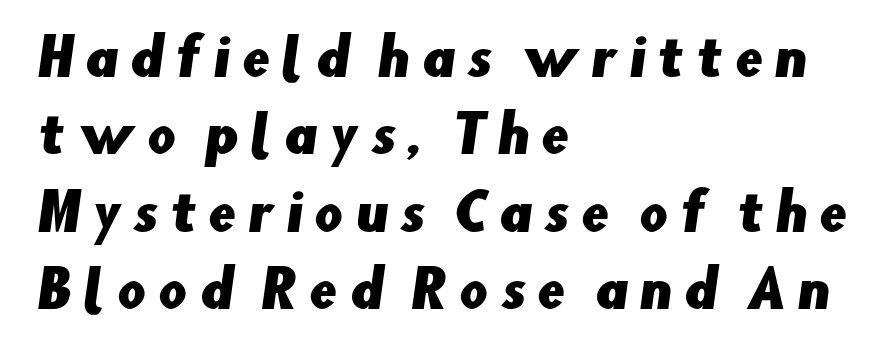
{"serif": "no", "width": "normal", "stroke_contrast": "low", "x_height": "small", "monospaced": "no", "underline": "no", "align": "left", "line_spacing": "normal", "line_spacing_ratio": 1.55, "letter_spacing": "wide", "letter_spacing_em": 0.23, "glyph_px": 50}
